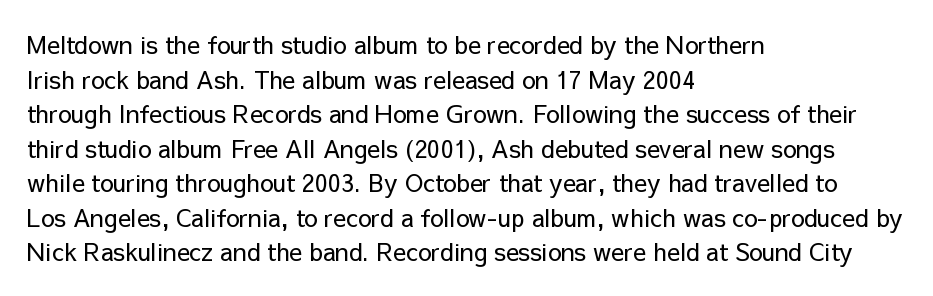
Regarding leading, the lines here are spaced in the standard way. The letters look calm and open, with moderate or lighter stems. Layout note: lines flush left. The rendering keeps characters at their native spacing. The lettering stays uniformly vertical, giving the passage a roman look. Underline: absent.
